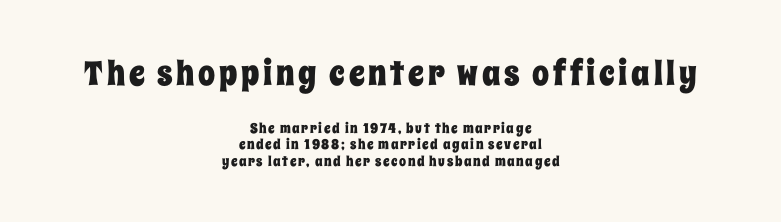
{"italic": "no", "width": "condensed", "stroke_contrast": "low", "x_height": "large", "monospaced": "no", "underline": "no", "align": "center", "line_spacing_ratio": 1.19, "larger_block": "first", "size_ratio": 2.43, "glyph_px": 34}
